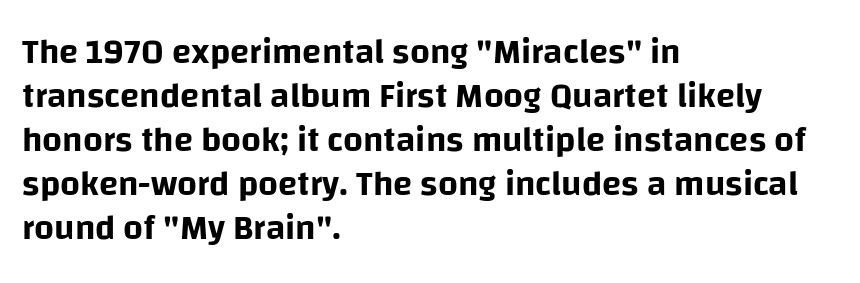
Q: Is the text italic (slanted)? A: No, it is upright.
Q: Is the typeface a serif or a sans-serif typeface? A: Sans-serif.
Q: Is the text underlined? A: No.
Q: How is the paragraph aligned? A: Left-aligned.
Q: Is the spacing between letters normal or unusually wide? A: Normal.
Q: Is the spacing between lines tight, normal or loose? A: Normal.
Q: Width (condensed, normal, or wide)? A: Normal.
Q: Stroke contrast? A: Low.
Q: x-height? A: Large.
Q: Monospaced? A: No.
